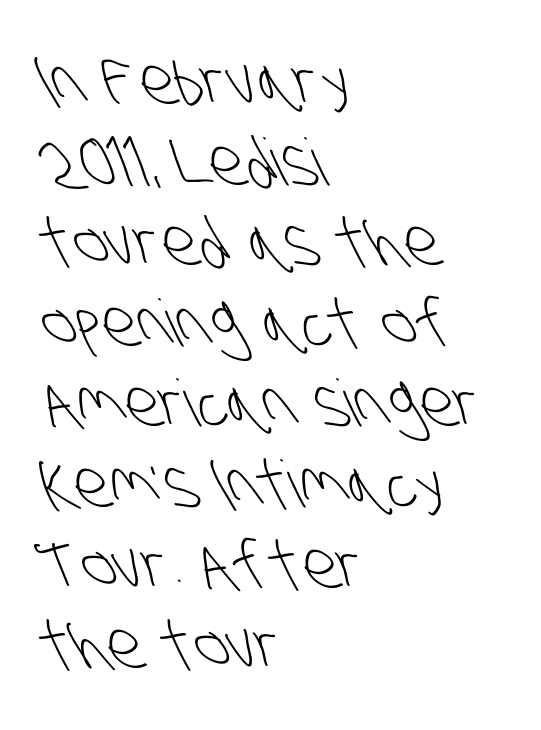
The image shows 65 px light, condensed sans-serif type; set left-aligned, line spacing 1.24x, normal letter spacing, not underlined; low stroke contrast and a large x-height.
